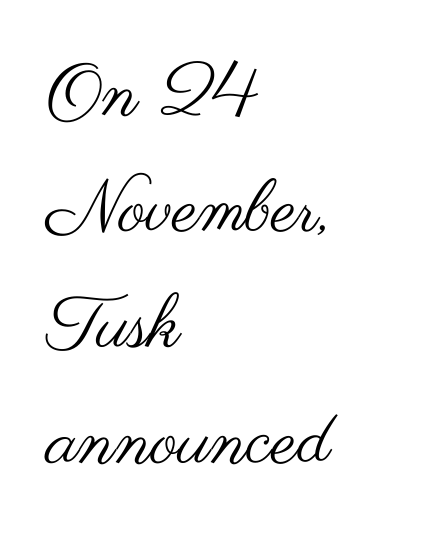
{"serif": "no", "bold": "no", "weight": "regular", "width": "wide", "stroke_contrast": "medium", "x_height": "small", "monospaced": "no", "underline": "no", "align": "left", "line_spacing": "normal", "line_spacing_ratio": 1.59, "letter_spacing": "normal", "letter_spacing_em": 0.0, "glyph_px": 73}
